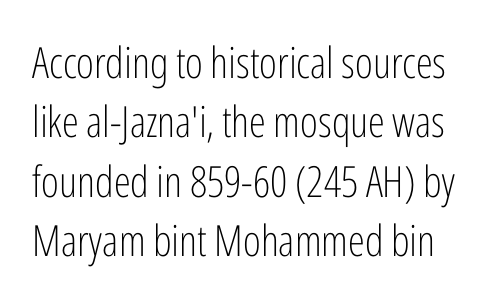
What kind of face is this? One without serifs — a sans. The face used here is proportionally spaced, like ordinary book or web type. Ink coverage per letter is moderate at most. Letters rest on an invisible, unmarked baseline. The line texture is even and compact thanks to regular tracking. Interline gaps are of average width in this sample.
